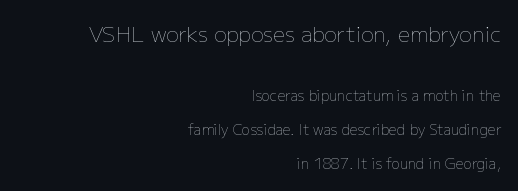
The image shows 21 px text type, upright; set right-aligned, loose line spacing (2.41x), normal letter spacing, not underlined; the first (top) block is 1.5x larger.
